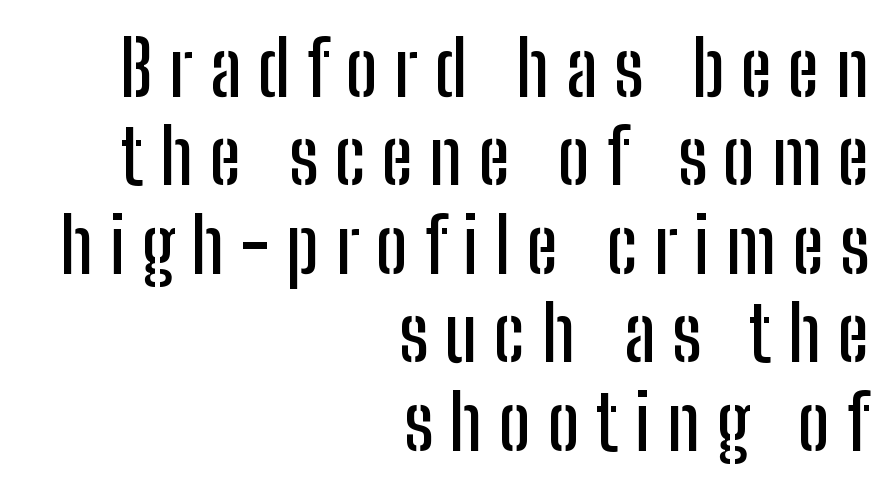
Character widths vary here, with narrow letters taking less room than wide ones. The letterforms stand isolated, each surrounded by extra space. Stroke terminals: plain, sans-serif. Rendered with straight, roman letterforms. Reading down the block, your eye finds every line finishing at a fixed right position.
